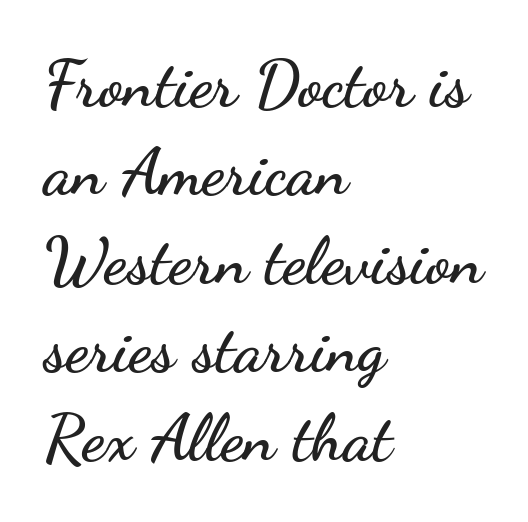
Q: Is the text italic (slanted)? A: Yes.
Q: Is the typeface a serif or a sans-serif typeface? A: Sans-serif.
Q: Is the text underlined? A: No.
Q: How is the paragraph aligned? A: Left-aligned.
Q: Is the spacing between letters normal or unusually wide? A: Normal.
Q: Is the spacing between lines tight, normal or loose? A: Normal.
Q: Width (condensed, normal, or wide)? A: Wide.
Q: Stroke contrast? A: Low.
Q: x-height? A: Small.
Q: Monospaced? A: No.
